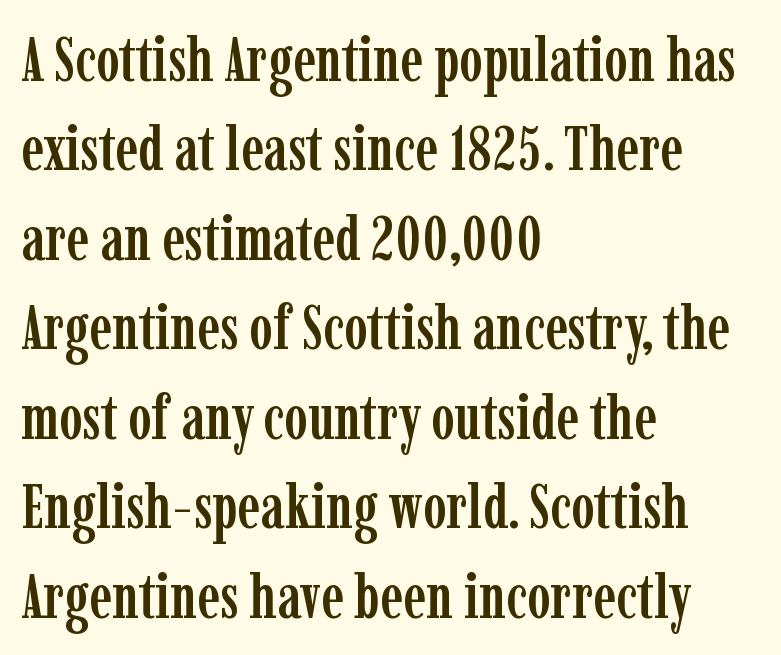
{"serif": "yes", "italic": "no", "width": "condensed", "stroke_contrast": "low", "x_height": "medium", "monospaced": "no", "underline": "no", "align": "left", "line_spacing": "normal", "line_spacing_ratio": 1.42, "letter_spacing": "normal", "letter_spacing_em": 0.0, "glyph_px": 63}
